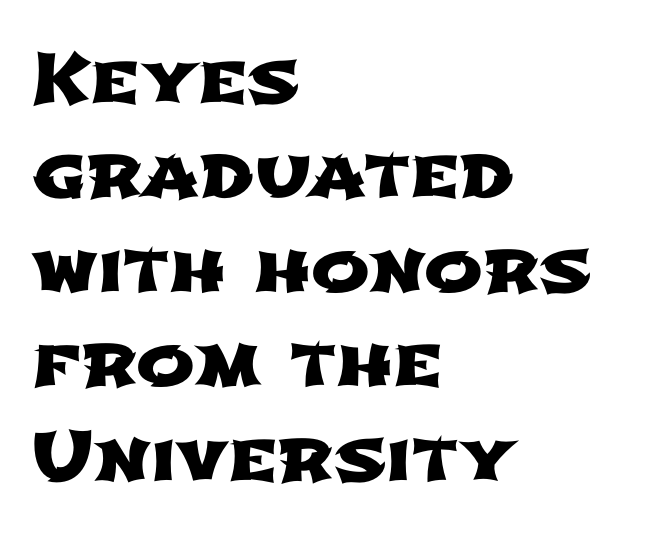
{"serif": "no", "width": "wide", "stroke_contrast": "low", "x_height": "medium", "monospaced": "no", "underline": "no", "align": "left", "line_spacing": "normal", "line_spacing_ratio": 1.35, "letter_spacing": "normal", "letter_spacing_em": 0.0, "glyph_px": 70}
